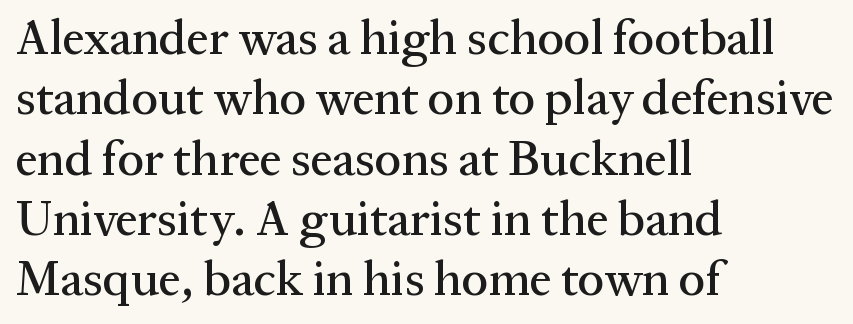
Does the lettering tilt? It doesn't — this is upright. Rule under the text: the space is simply empty. Words appear dense and cohesive because spacing is normal. Stroke terminals: seriffed.
